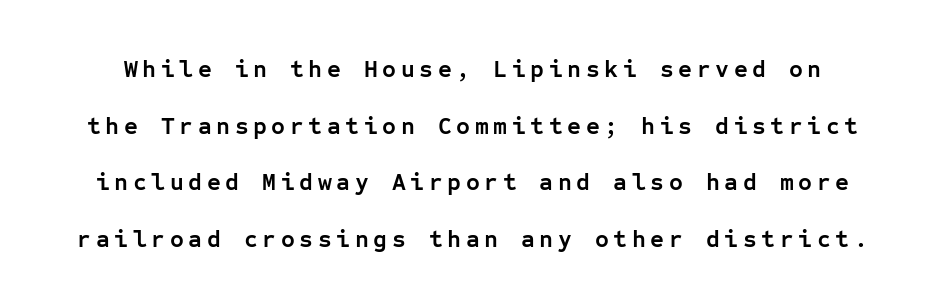
Q: Is the text bold? A: Yes.
Q: Is the text italic (slanted)? A: No, it is upright.
Q: Is the text underlined? A: No.
Q: Is the spacing between lines tight, normal or loose? A: Loose.
